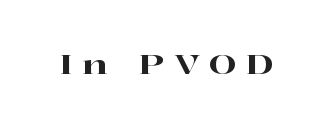
Glyph-to-glyph distance is far greater than everyday printed text. It's the straight-up-and-down kind of type. Underline: absent.
